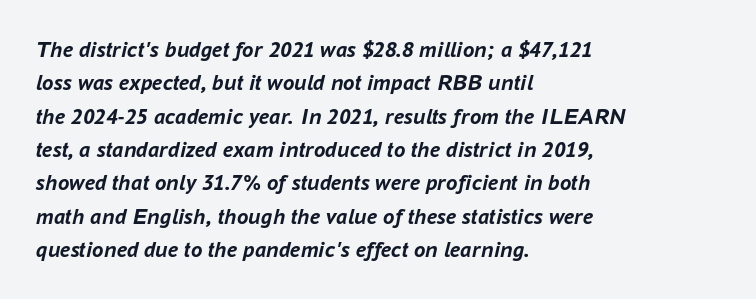
The vertical gap from one line to the next is medium. Typeset ragged right — the left edge is the straight one. The face used here has the dense, thick strokes of a bold. Characters are canted at an angle relative to the baseline's perpendicular.
